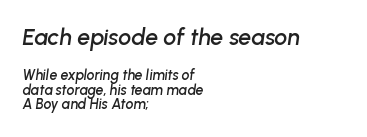
The initial chunk of copy outweighs the following chunk in type size. Each line starts at the same left margin while the right side varies. The specimen reads as italic at a glance. A clean baseline with only descenders dipping below it.
